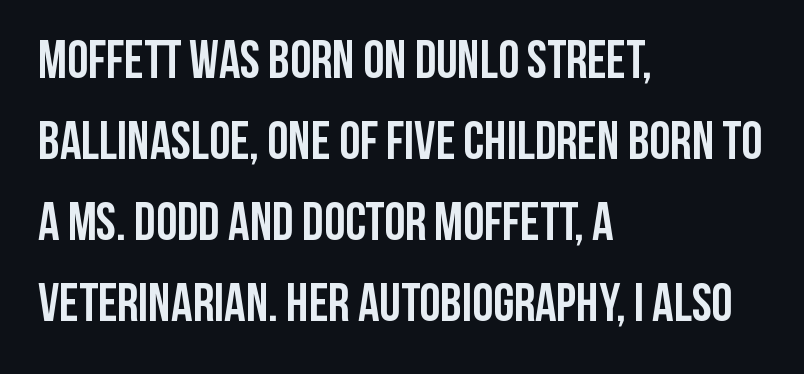
Q: Is the text bold? A: Yes.
Q: Is the text italic (slanted)? A: No, it is upright.
Q: Is the typeface a serif or a sans-serif typeface? A: Sans-serif.
Q: Is the text underlined? A: No.
Q: How is the paragraph aligned? A: Left-aligned.
Q: Is the spacing between letters normal or unusually wide? A: Normal.
Q: Is the spacing between lines tight, normal or loose? A: Normal.
Q: Width (condensed, normal, or wide)? A: Condensed.
Q: Stroke contrast? A: Low.
Q: x-height? A: Large.
Q: Monospaced? A: No.
